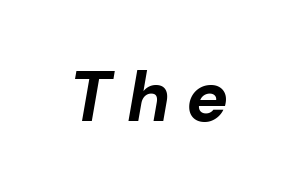
Q: Is the text bold? A: Yes.
Q: Is the text italic (slanted)? A: Yes, it leans right by about 10 degrees.
Q: Is the text underlined? A: No.
Q: Is the spacing between letters normal or unusually wide? A: Unusually wide.
Q: Width (condensed, normal, or wide)? A: Normal.
Q: Stroke contrast? A: Low.
Q: x-height? A: Medium.
Q: Monospaced? A: No.
